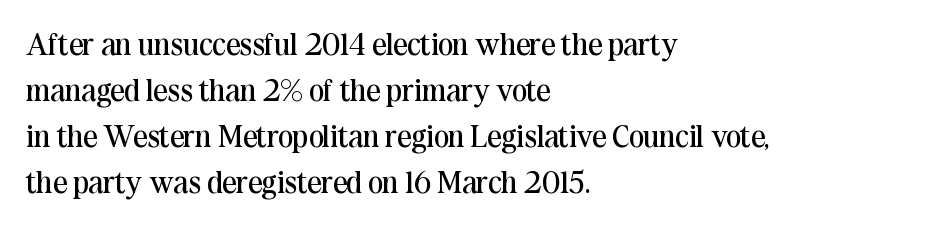
{"serif": "yes", "italic": "no", "bold": "no", "weight": "regular", "width": "normal", "stroke_contrast": "medium", "x_height": "medium", "monospaced": "no", "underline": "no", "align": "left", "line_spacing": "normal", "line_spacing_ratio": 1.48, "letter_spacing": "normal", "letter_spacing_em": 0.0, "glyph_px": 31}
